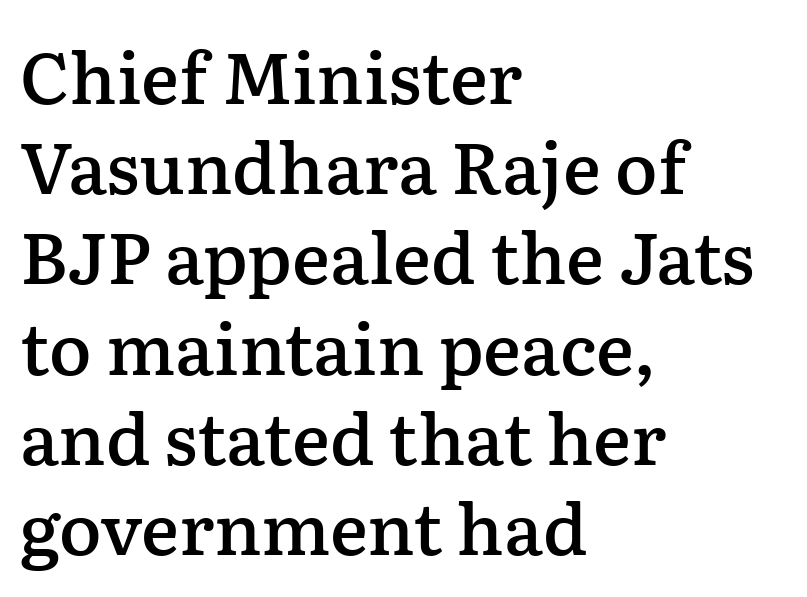
Q: Is the text bold? A: Semi-bold.
Q: Is the text italic (slanted)? A: No, it is upright.
Q: Is the typeface a serif or a sans-serif typeface? A: Serif.
Q: Is the text underlined? A: No.
Q: How is the paragraph aligned? A: Left-aligned.
Q: Is the spacing between letters normal or unusually wide? A: Normal.
Q: Is the spacing between lines tight, normal or loose? A: Normal.
Q: Width (condensed, normal, or wide)? A: Normal.
Q: Stroke contrast? A: Low.
Q: x-height? A: Medium.
Q: Monospaced? A: No.
